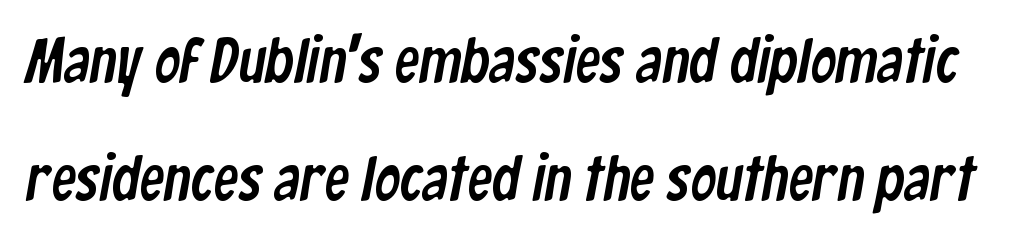
The image shows 63 px condensed sans-serif type; set line spacing 1.87x, normal letter spacing, not underlined; low stroke contrast and a medium x-height.
